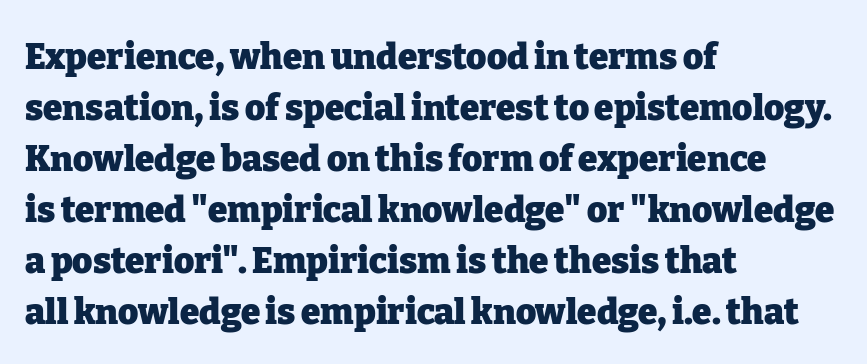
{"serif": "yes", "italic": "no", "bold": "yes", "weight": "heavy", "width": "normal", "stroke_contrast": "low", "x_height": "medium", "monospaced": "no", "underline": "no", "align": "left", "line_spacing": "normal", "line_spacing_ratio": 1.46, "letter_spacing": "normal", "letter_spacing_em": 0.0, "glyph_px": 35}
